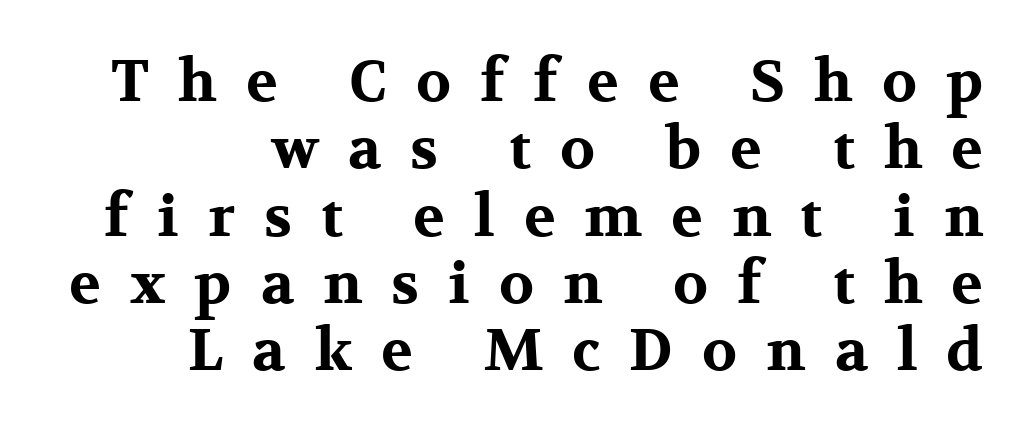
{"serif": "yes", "italic": "no", "bold": "yes", "weight": "bold", "width": "wide", "stroke_contrast": "medium", "x_height": "medium", "monospaced": "no", "underline": "no", "align": "right", "line_spacing_ratio": 1.16, "letter_spacing": "wide", "letter_spacing_em": 0.5, "glyph_px": 58}
